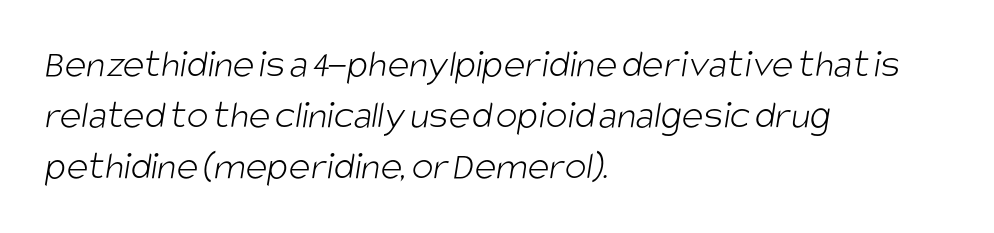
{"serif": "no", "bold": "no", "weight": "light", "width": "condensed", "stroke_contrast": "low", "x_height": "large", "monospaced": "no", "underline": "no", "align": "left", "line_spacing": "normal", "line_spacing_ratio": 1.25, "letter_spacing": "normal", "letter_spacing_em": 0.0, "glyph_px": 41}
